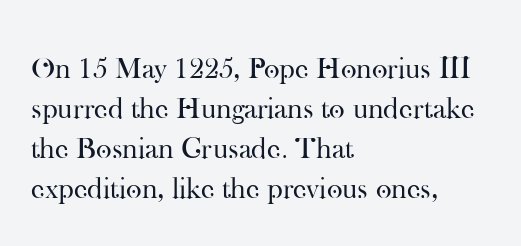
{"serif": "yes", "italic": "no", "bold": "no", "weight": "regular", "width": "normal", "stroke_contrast": "high", "x_height": "small", "monospaced": "no", "underline": "no", "align": "left", "line_spacing": "normal", "line_spacing_ratio": 1.33, "letter_spacing": "normal", "letter_spacing_em": 0.0, "glyph_px": 30}
